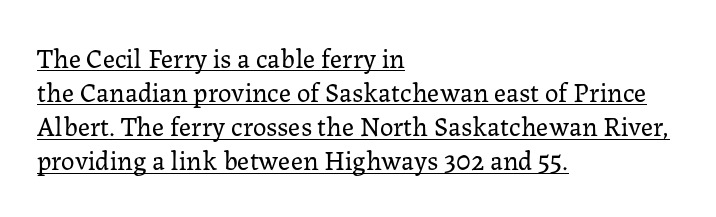
The image shows 27 px text type, upright; set left-aligned, normal line spacing (1.26x), normal letter spacing, underlined.
